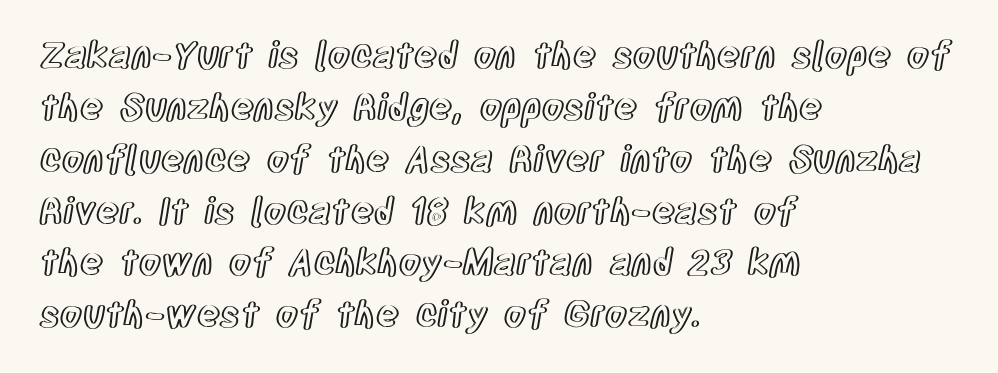
{"width": "condensed", "x_height": "large", "monospaced": "no", "underline": "no", "align": "left", "line_spacing": "normal", "line_spacing_ratio": 1.44, "letter_spacing": "normal", "letter_spacing_em": 0.0, "glyph_px": 36}
